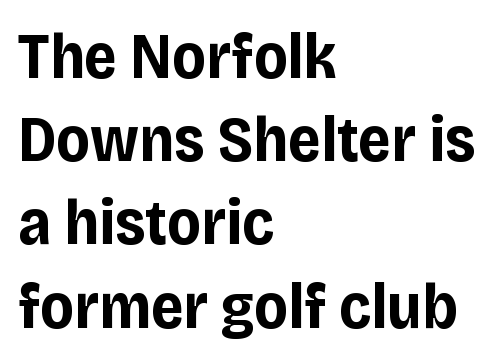
Each word holds together tightly as a unit, with standard inter-letter gaps. Serif or sans? Sans — the stroke terminals are bare. Descenders hang freely into open space. A normal amount of white space separates one row of letters from the next. Notice how thick the strokes are: this is what a full bold looks like.
